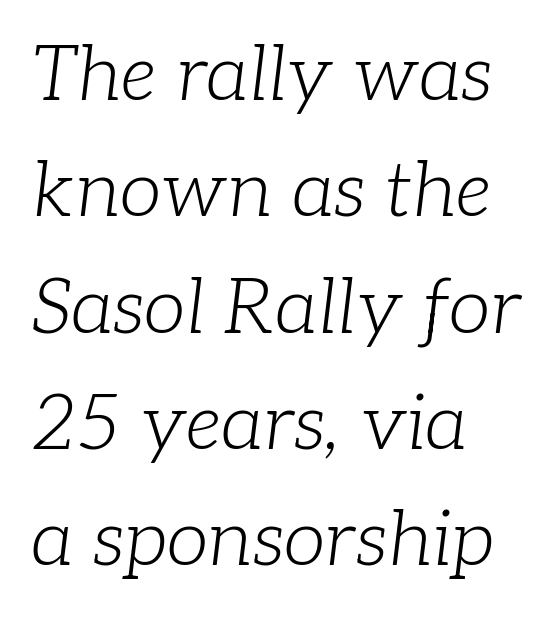
Leftover space on each line is placed entirely after the last word. Default kerning and tracking; the words read as compact shapes. Letters rest on an invisible, unmarked baseline. The letterforms sit at book weight or below.
